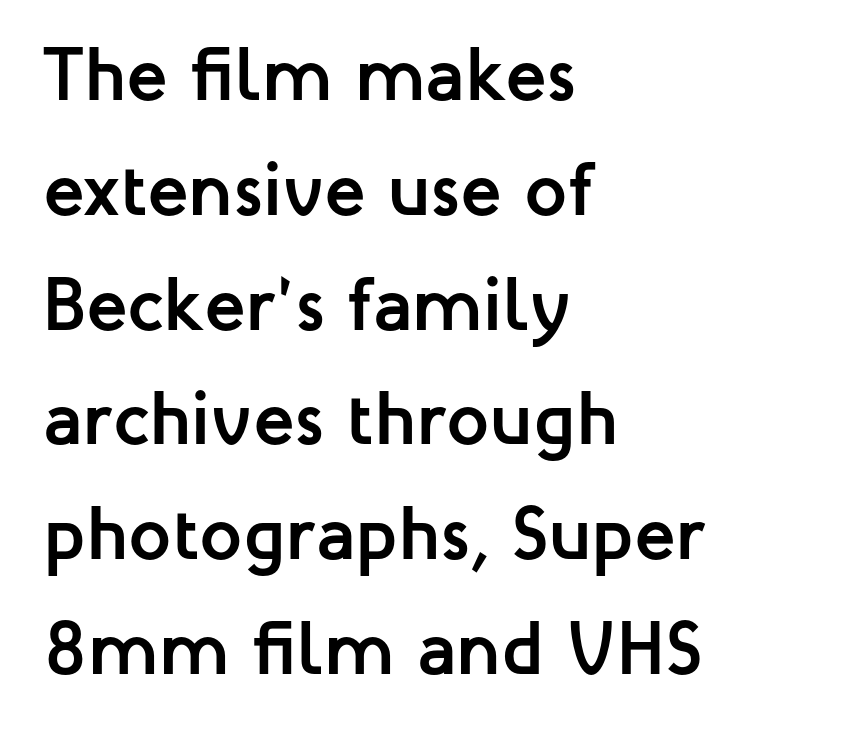
{"serif": "no", "italic": "no", "bold": "yes", "weight": "semibold", "width": "normal", "stroke_contrast": "low", "x_height": "medium", "monospaced": "no", "underline": "no", "align": "left", "line_spacing": "normal", "line_spacing_ratio": 1.51, "letter_spacing": "normal", "letter_spacing_em": 0.0, "glyph_px": 76}
